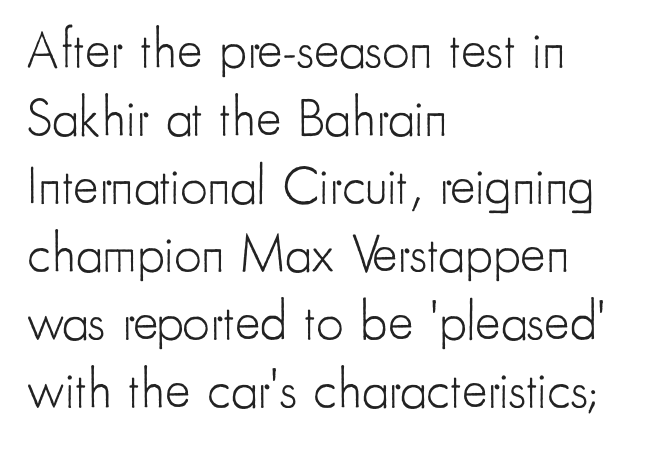
{"serif": "no", "italic": "no", "bold": "no", "weight": "light", "width": "condensed", "stroke_contrast": "low", "x_height": "small", "monospaced": "no", "underline": "no", "align": "left", "line_spacing": "normal", "line_spacing_ratio": 1.26, "letter_spacing": "normal", "letter_spacing_em": 0.0, "glyph_px": 54}
